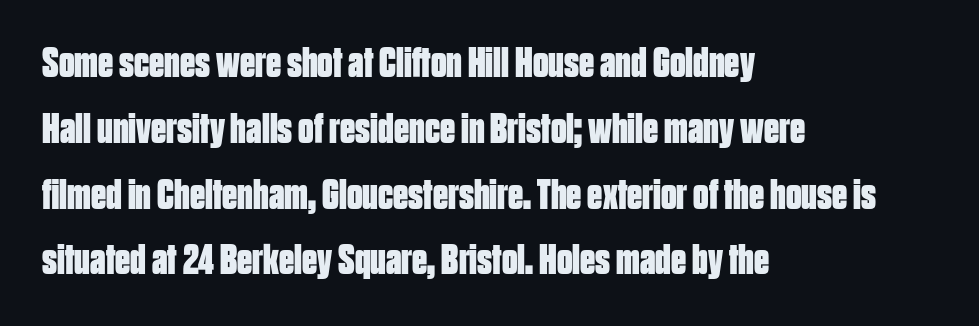
Q: Is the text bold? A: Yes.
Q: Is the text italic (slanted)? A: No, it is upright.
Q: Is the typeface a serif or a sans-serif typeface? A: Sans-serif.
Q: Is the text underlined? A: No.
Q: How is the paragraph aligned? A: Left-aligned.
Q: Is the spacing between letters normal or unusually wide? A: Normal.
Q: Is the spacing between lines tight, normal or loose? A: Normal.
Q: Width (condensed, normal, or wide)? A: Condensed.
Q: Stroke contrast? A: Low.
Q: x-height? A: Large.
Q: Monospaced? A: No.
